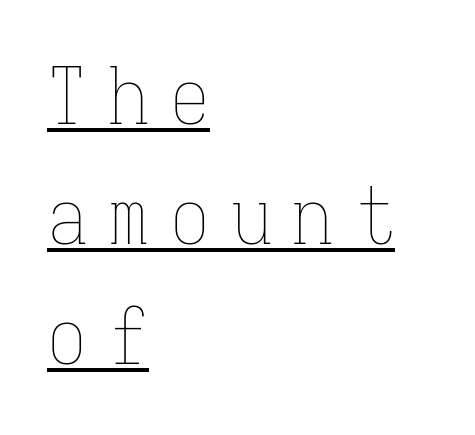
The image shows 79 px thin, condensed type, upright, monospaced; set left-aligned, normal line spacing (1.52x), unusually wide letter spacing (+0.28 em), underlined; low stroke contrast and a medium x-height.
